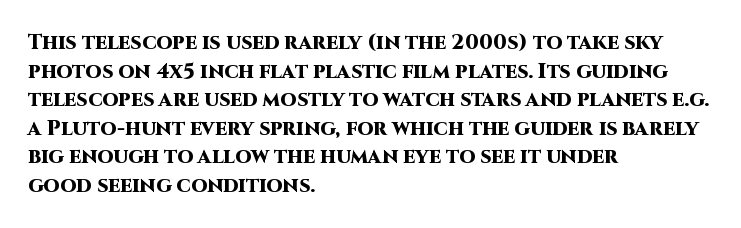
{"italic": "no", "bold": "yes", "underline": "no", "align": "left", "line_spacing": "normal", "line_spacing_ratio": 1.36, "letter_spacing": "normal", "letter_spacing_em": 0.0, "glyph_px": 21}
